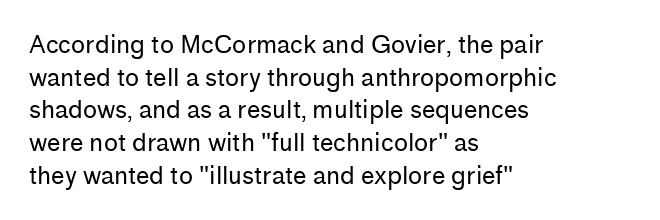
Q: Is the text bold? A: No.
Q: Is the text italic (slanted)? A: No, it is upright.
Q: Is the text underlined? A: No.
Q: How is the paragraph aligned? A: Left-aligned.
Q: Is the spacing between letters normal or unusually wide? A: Normal.
Q: Is the spacing between lines tight, normal or loose? A: Normal.
